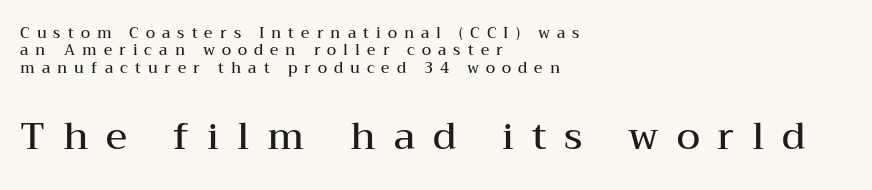
Is this a fixed-width face? No — the glyphs have proportional, varying widths. Descenders hang freely into open space. Bold? Not quite — semibold, heavier than regular but stopping short. Posture: upright roman.
